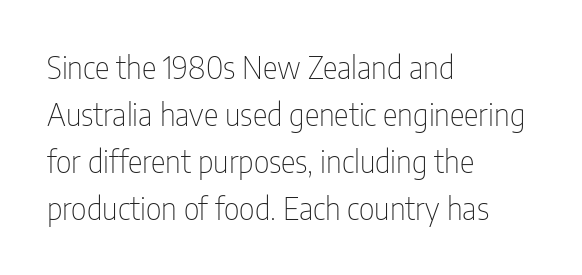
{"serif": "no", "italic": "no", "bold": "no", "weight": "thin", "width": "condensed", "stroke_contrast": "low", "x_height": "medium", "monospaced": "no", "underline": "no", "align": "left", "line_spacing": "normal", "line_spacing_ratio": 1.52, "letter_spacing": "normal", "letter_spacing_em": 0.0, "glyph_px": 31}
